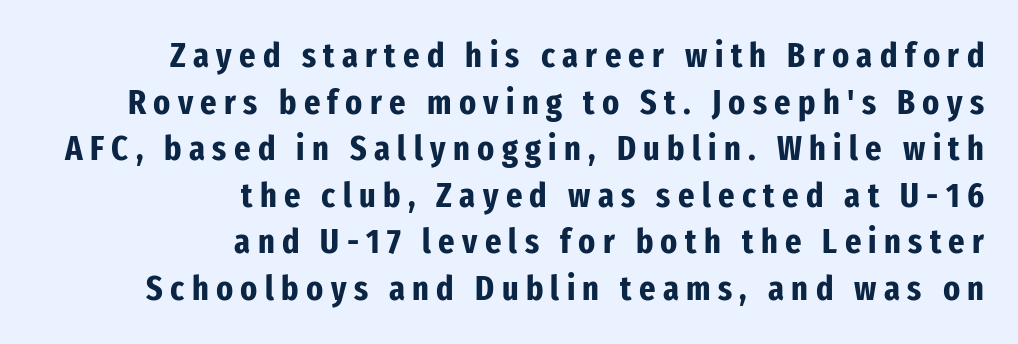
The image shows 35 px bold, condensed sans-serif type, upright; set right-aligned, normal line spacing (1.33x), unusually wide letter spacing (+0.21 em), not underlined; low stroke contrast and a medium x-height.
